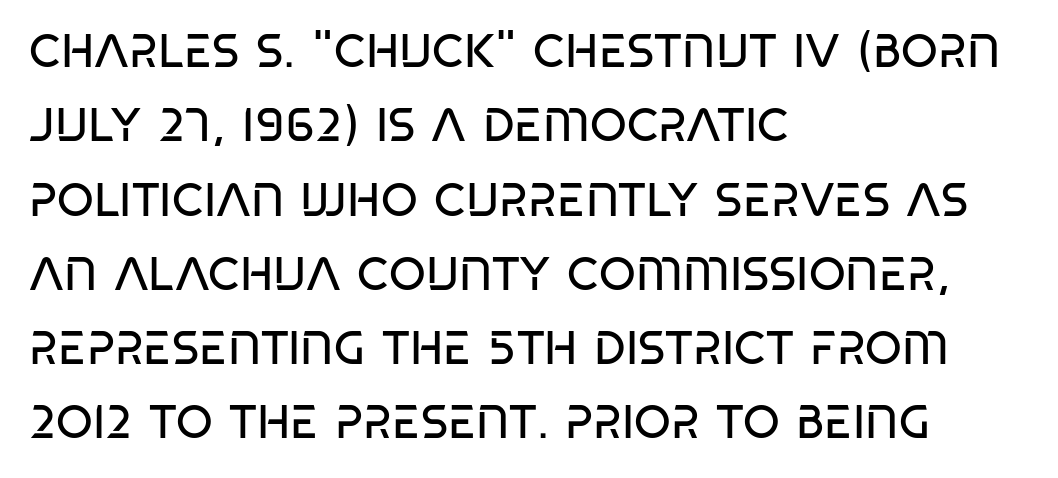
Q: Is the text bold? A: No.
Q: Is the typeface a serif or a sans-serif typeface? A: Sans-serif.
Q: Is the text underlined? A: No.
Q: How is the paragraph aligned? A: Left-aligned.
Q: Is the spacing between letters normal or unusually wide? A: Normal.
Q: Is the spacing between lines tight, normal or loose? A: Normal.
Q: Width (condensed, normal, or wide)? A: Condensed.
Q: Stroke contrast? A: Low.
Q: x-height? A: Large.
Q: Monospaced? A: No.
